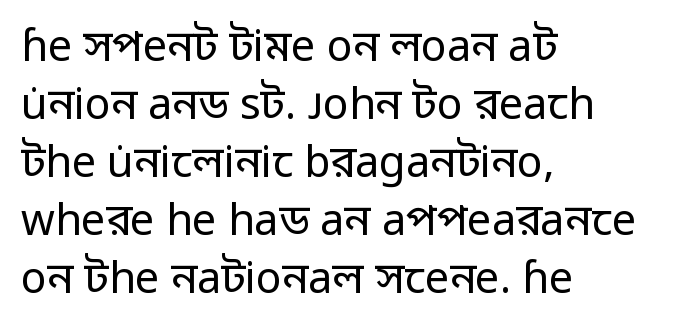
{"serif": "no", "italic": "no", "bold": "no", "weight": "regular", "width": "normal", "stroke_contrast": "low", "x_height": "medium", "monospaced": "no", "underline": "no", "align": "left", "line_spacing": "normal", "line_spacing_ratio": 1.35, "letter_spacing": "normal", "letter_spacing_em": 0.0, "glyph_px": 43}
